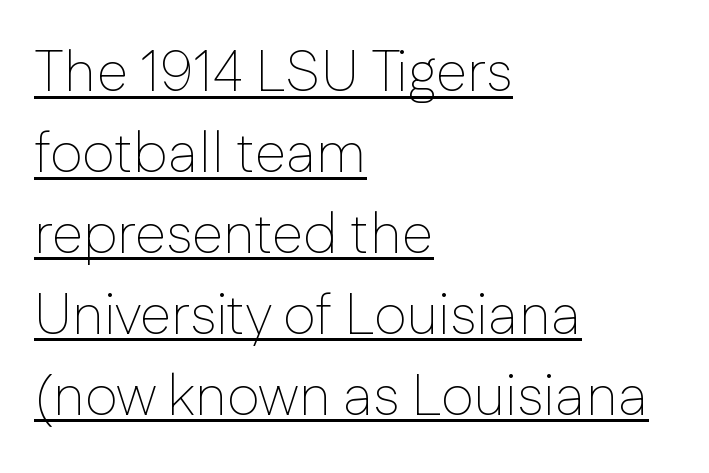
Q: Is the text bold? A: No.
Q: Is the text italic (slanted)? A: No, it is upright.
Q: Is the typeface a serif or a sans-serif typeface? A: Sans-serif.
Q: Is the text underlined? A: Yes.
Q: How is the paragraph aligned? A: Left-aligned.
Q: Is the spacing between letters normal or unusually wide? A: Normal.
Q: Is the spacing between lines tight, normal or loose? A: Normal.
Q: Width (condensed, normal, or wide)? A: Normal.
Q: Stroke contrast? A: Low.
Q: x-height? A: Medium.
Q: Monospaced? A: No.
